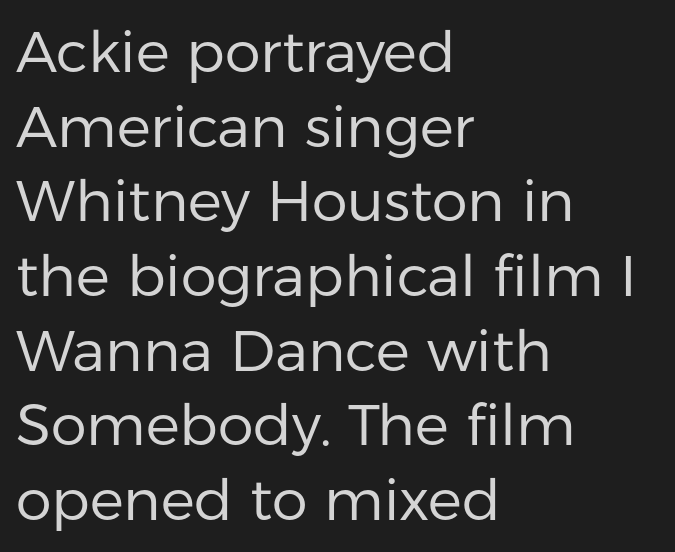
{"serif": "no", "italic": "no", "bold": "no", "weight": "regular", "width": "normal", "stroke_contrast": "low", "x_height": "medium", "monospaced": "no", "underline": "no", "align": "left", "line_spacing": "normal", "line_spacing_ratio": 1.31, "letter_spacing": "normal", "letter_spacing_em": 0.0, "glyph_px": 57}
